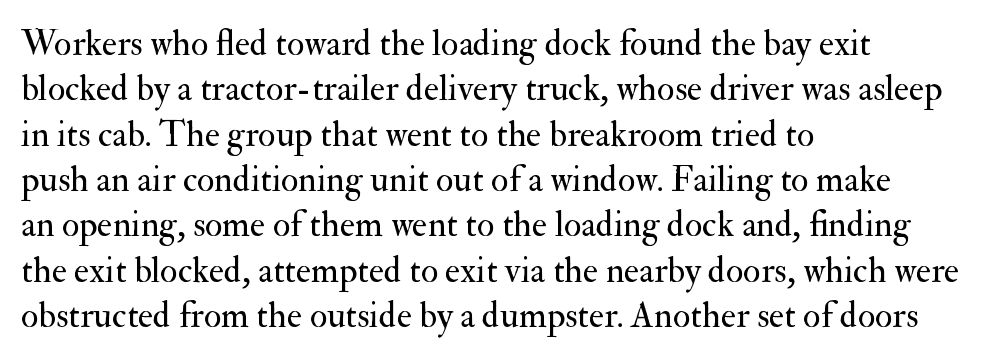
{"serif": "yes", "italic": "no", "bold": "no", "weight": "regular", "width": "normal", "stroke_contrast": "medium", "x_height": "small", "monospaced": "no", "underline": "no", "align": "left", "line_spacing": "normal", "line_spacing_ratio": 1.26, "letter_spacing": "normal", "letter_spacing_em": 0.0, "glyph_px": 36}
